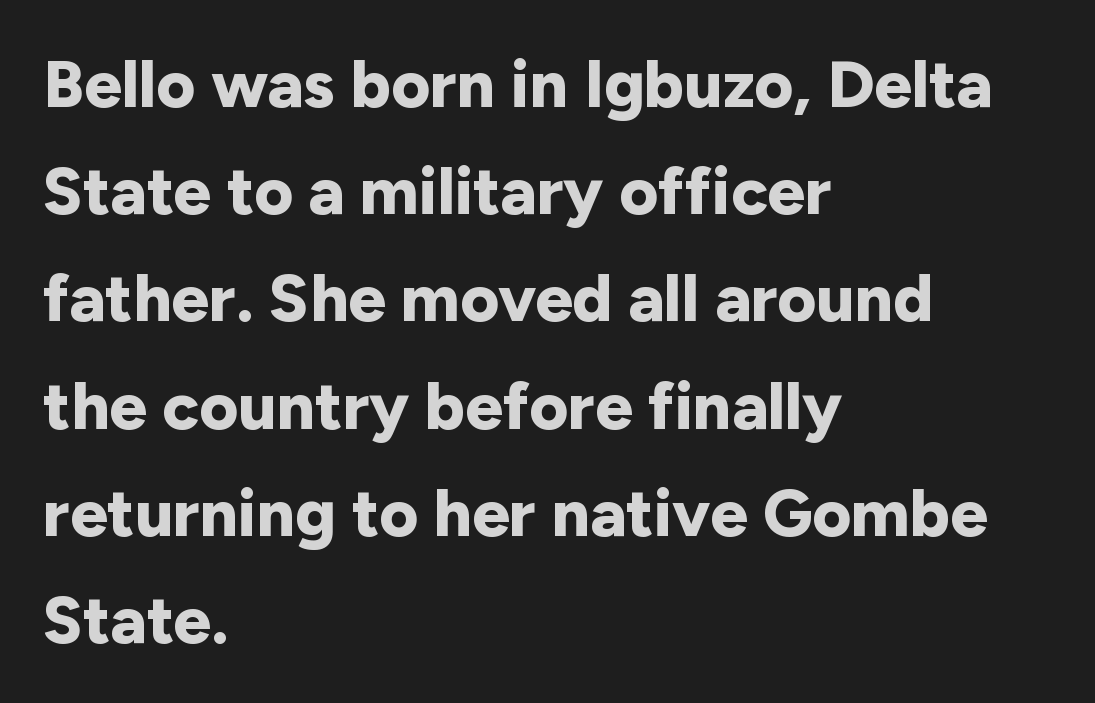
Q: Is the text bold? A: Yes.
Q: Is the text italic (slanted)? A: No, it is upright.
Q: Is the typeface a serif or a sans-serif typeface? A: Sans-serif.
Q: Is the text underlined? A: No.
Q: How is the paragraph aligned? A: Left-aligned.
Q: Is the spacing between letters normal or unusually wide? A: Normal.
Q: Is the spacing between lines tight, normal or loose? A: Normal.
Q: Width (condensed, normal, or wide)? A: Normal.
Q: Stroke contrast? A: Low.
Q: x-height? A: Medium.
Q: Monospaced? A: No.
